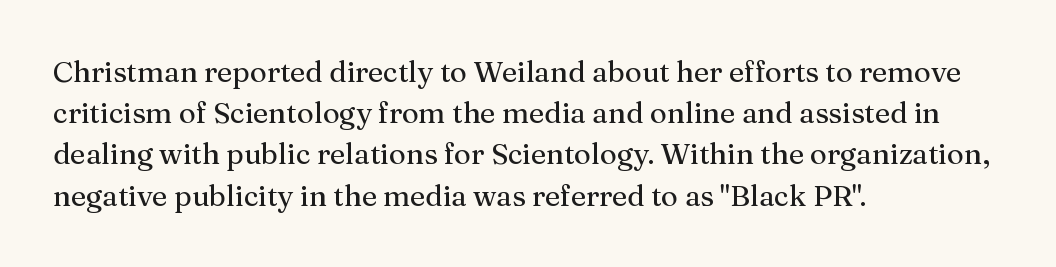
{"serif": "yes", "italic": "no", "width": "normal", "stroke_contrast": "medium", "x_height": "medium", "monospaced": "no", "underline": "no", "align": "left", "line_spacing": "normal", "line_spacing_ratio": 1.42, "letter_spacing": "normal", "letter_spacing_em": 0.0, "glyph_px": 29}
